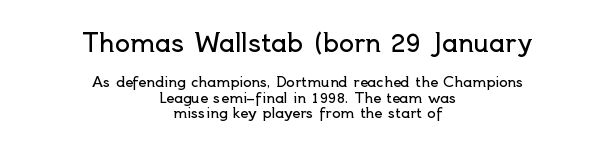
Q: Is the text bold? A: No.
Q: Is the text italic (slanted)? A: No, it is upright.
Q: Is the text underlined? A: No.
Q: How is the paragraph aligned? A: Centered.
Q: Is the spacing between letters normal or unusually wide? A: Normal.
Q: Is the spacing between lines tight, normal or loose? A: Tight.
Q: Which block of text is set in a larger size, the first (top) or the second (bottom)? A: The first (top) one.
